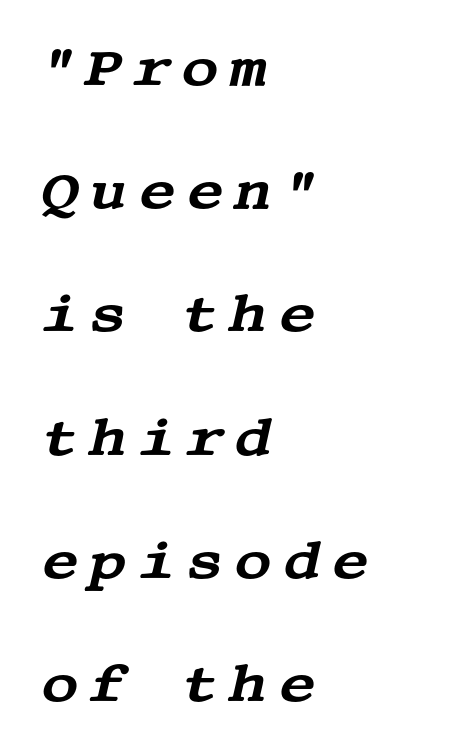
Q: Is the text italic (slanted)? A: Yes, it leans right by about 13 degrees.
Q: Is the typeface a serif or a sans-serif typeface? A: Serif.
Q: Is the text underlined? A: No.
Q: How is the paragraph aligned? A: Left-aligned.
Q: Is the spacing between lines tight, normal or loose? A: Loose.
Q: Width (condensed, normal, or wide)? A: Wide.
Q: Stroke contrast? A: Medium.
Q: x-height? A: Large.
